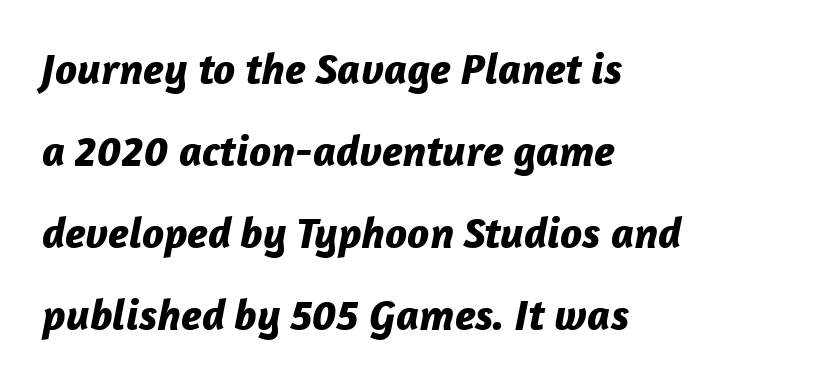
Q: Is the text bold? A: Yes.
Q: Is the text italic (slanted)? A: Yes, it leans right by about 12 degrees.
Q: Is the text underlined? A: No.
Q: How is the paragraph aligned? A: Left-aligned.
Q: Is the spacing between letters normal or unusually wide? A: Normal.
Q: Width (condensed, normal, or wide)? A: Normal.
Q: Stroke contrast? A: Low.
Q: x-height? A: Medium.
Q: Monospaced? A: No.
